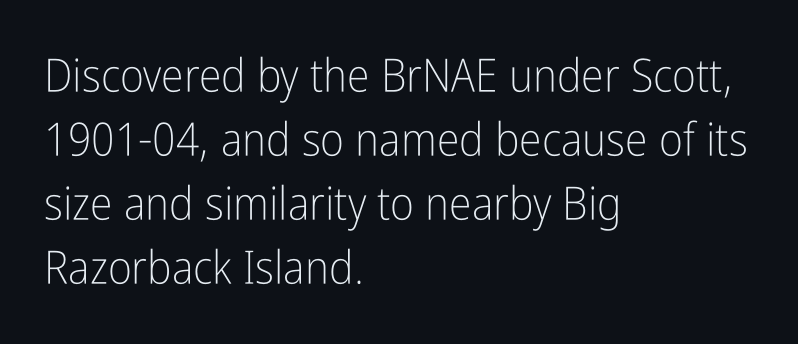
Stroke terminals: plain, sans-serif. The ragged edge is on the right, which tells us the setting is flush left. Note the varied advance widths — an 'i' is clearly narrower than an 'm'. Inter-character spacing is left at the font's built-in metrics.
